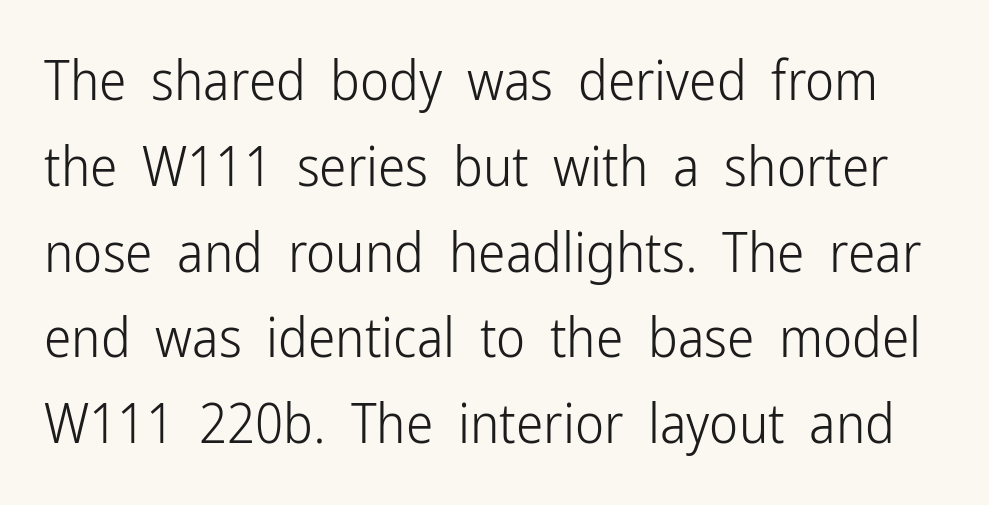
{"serif": "no", "italic": "no", "bold": "no", "weight": "light", "width": "condensed", "stroke_contrast": "low", "x_height": "medium", "monospaced": "no", "underline": "no", "line_spacing": "normal", "line_spacing_ratio": 1.56, "letter_spacing": "normal", "letter_spacing_em": 0.0, "glyph_px": 55}
